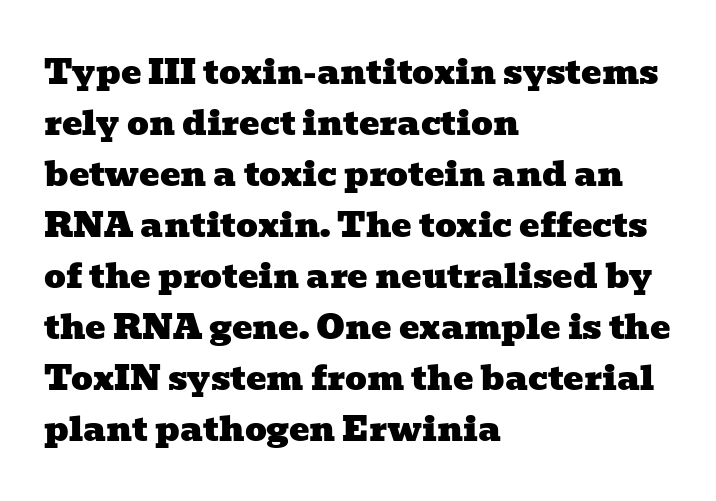
The image shows 34 px wide serif type; set left-aligned, normal line spacing (1.5x), normal letter spacing, not underlined; low stroke contrast and a medium x-height.
